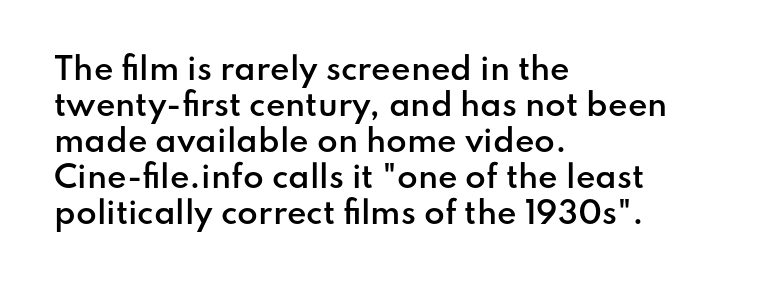
Q: Is the text bold? A: Semi-bold.
Q: Is the text italic (slanted)? A: No, it is upright.
Q: Is the typeface a serif or a sans-serif typeface? A: Sans-serif.
Q: Is the text underlined? A: No.
Q: How is the paragraph aligned? A: Left-aligned.
Q: Is the spacing between letters normal or unusually wide? A: Normal.
Q: Width (condensed, normal, or wide)? A: Normal.
Q: Stroke contrast? A: Low.
Q: x-height? A: Small.
Q: Monospaced? A: No.
